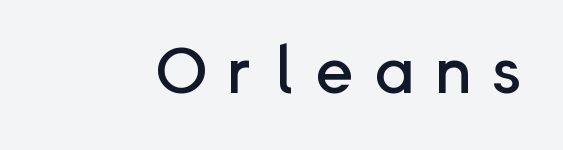
{"serif": "no", "italic": "no", "width": "normal", "stroke_contrast": "low", "x_height": "medium", "monospaced": "no", "underline": "no", "letter_spacing": "wide", "letter_spacing_em": 0.31, "glyph_px": 65}
